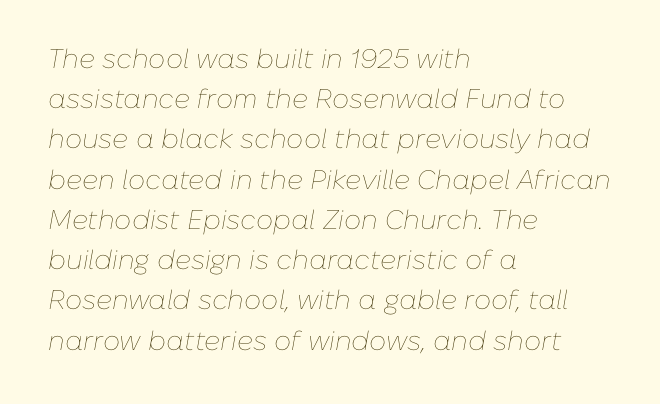
{"italic": "yes", "lean": "right", "slant_degrees": 10, "bold": "no", "underline": "no", "align": "left", "line_spacing": "normal", "line_spacing_ratio": 1.49, "letter_spacing": "normal", "letter_spacing_em": 0.0, "glyph_px": 27}
